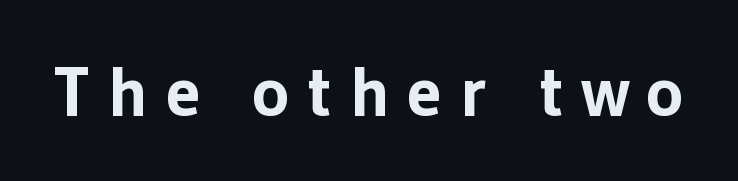
The image shows 71 px bold sans-serif type, upright; set unusually wide letter spacing (+0.24 em), not underlined; low stroke contrast and a medium x-height.
